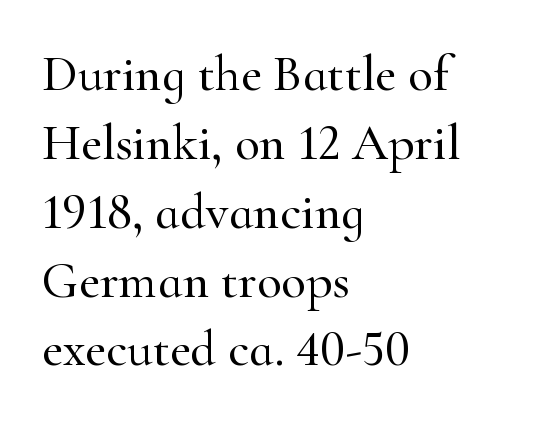
{"serif": "yes", "italic": "no", "width": "normal", "stroke_contrast": "high", "x_height": "small", "monospaced": "no", "underline": "no", "align": "left", "line_spacing": "normal", "line_spacing_ratio": 1.35, "letter_spacing": "normal", "letter_spacing_em": 0.0, "glyph_px": 51}
